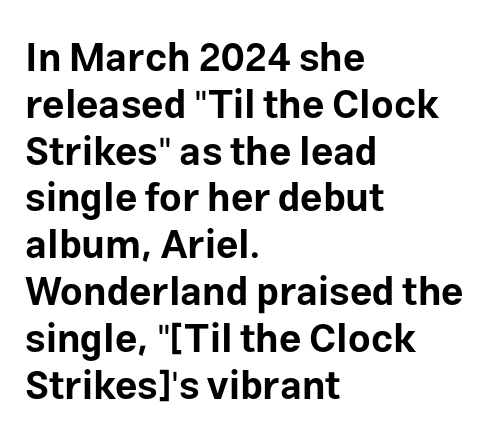
If you drew a line through each stem, it would be perfectly vertical. In terms of letterspacing, this is plain default setting. Each line starts at the same left margin while the right side varies. This is sans-serif lettering, the kind often seen on screens and signage.
